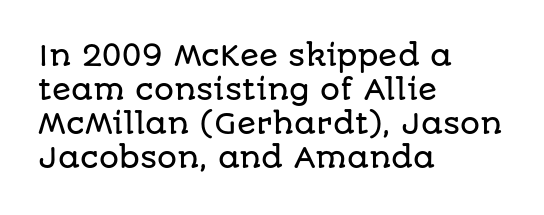
{"serif": "no", "italic": "no", "width": "normal", "stroke_contrast": "low", "x_height": "large", "monospaced": "no", "underline": "no", "align": "left", "line_spacing_ratio": 1.22, "letter_spacing": "normal", "letter_spacing_em": 0.0, "glyph_px": 28}
